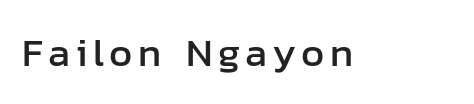
Ordinary non-slanted type is in use. Descender tails drop into unmarked territory. A typesetter would call this proportional, since set widths differ per character. Grotesque or geometric, the face here clearly has no serifs.
